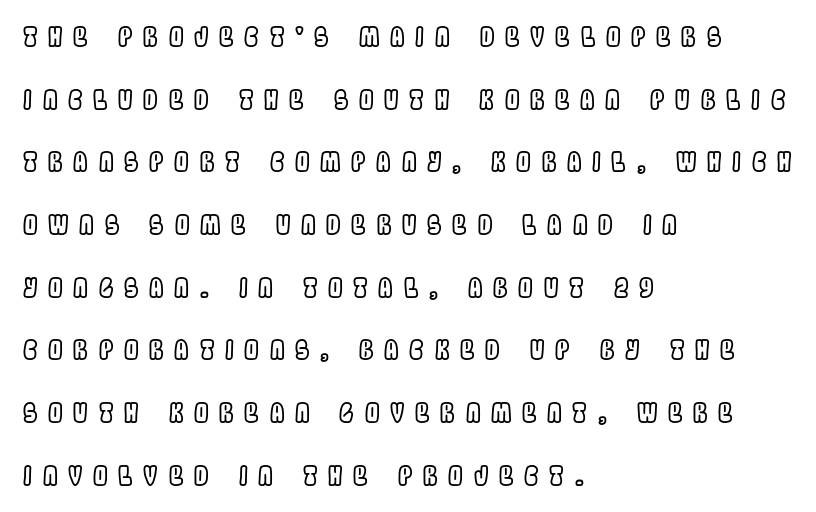
Q: Is the text italic (slanted)? A: No, it is upright.
Q: Is the text underlined? A: No.
Q: How is the paragraph aligned? A: Left-aligned.
Q: Is the spacing between letters normal or unusually wide? A: Unusually wide.
Q: Is the spacing between lines tight, normal or loose? A: Loose.
